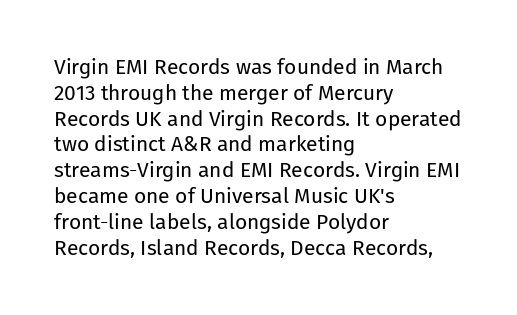
Visually the block forms a straight wall on the left and a jagged coastline on the right. This sample uses plain, unmodified letter spacing. The face looks like a standard text weight, possibly lighter. Check under the words: just untouched page. Does the lettering tilt? It doesn't — this is upright.
